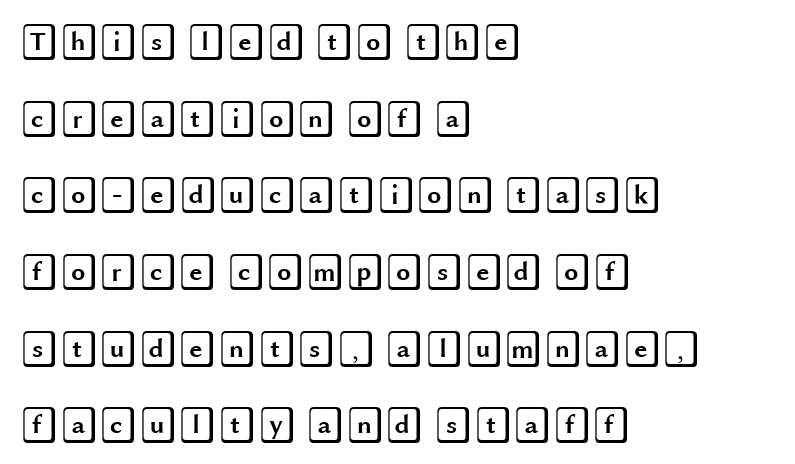
{"italic": "no", "width": "wide", "x_height": "large", "underline": "no", "align": "left", "line_spacing": "loose", "line_spacing_ratio": 2.13, "letter_spacing": "normal", "letter_spacing_em": 0.0, "glyph_px": 36}
